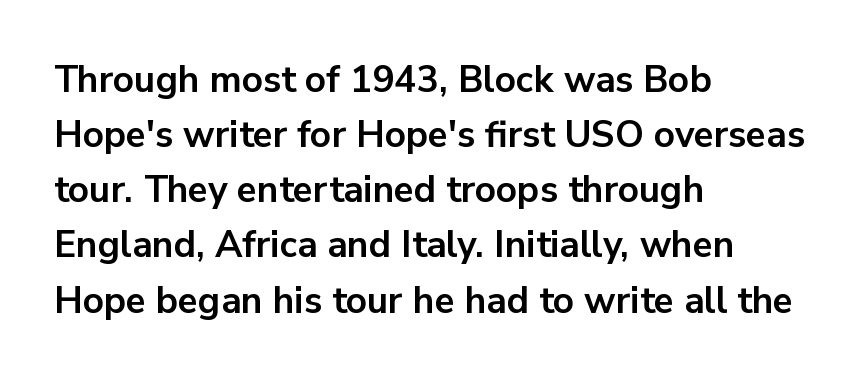
{"serif": "no", "italic": "no", "bold": "yes", "weight": "bold", "width": "normal", "stroke_contrast": "low", "x_height": "medium", "monospaced": "no", "underline": "no", "align": "left", "line_spacing": "normal", "line_spacing_ratio": 1.49, "letter_spacing": "normal", "letter_spacing_em": 0.0, "glyph_px": 37}
